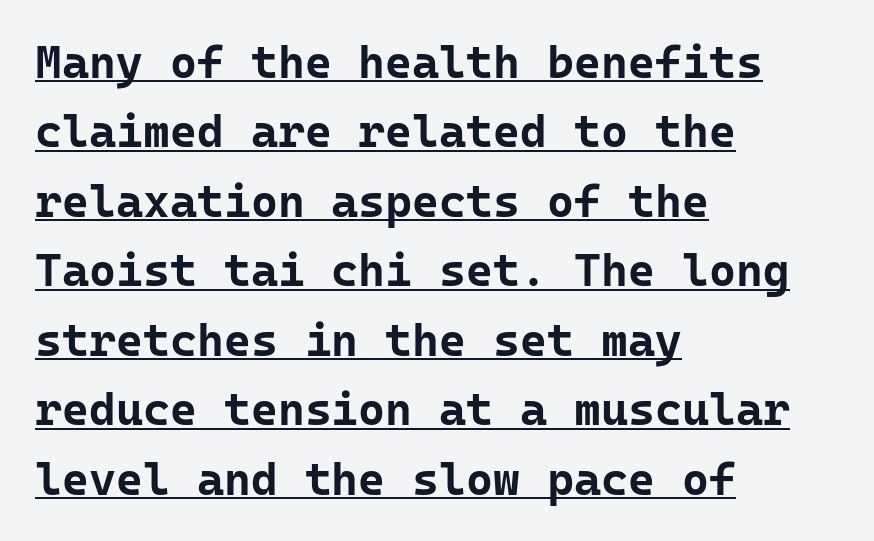
The image shows 46 px bold sans-serif type, upright, monospaced; set left-aligned, normal line spacing (1.51x), normal letter spacing, underlined; low stroke contrast and a medium x-height.
